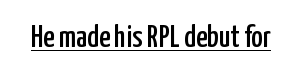
The image shows 31 px condensed sans-serif type, upright; set normal letter spacing, underlined; low stroke contrast and a medium x-height.
